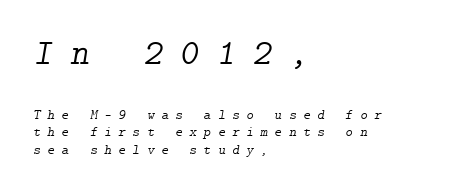
The image shows 36 px light serif type, italic (leaning right); set left-aligned, normal line spacing (1.25x), unusually wide letter spacing (+0.49 em), not underlined; the first (top) block is 2.57x larger; low stroke contrast and a medium x-height.
